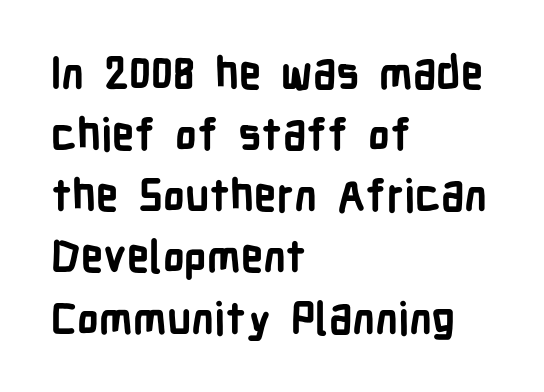
Q: Is the text bold? A: Yes.
Q: Is the text italic (slanted)? A: No, it is upright.
Q: Is the typeface a serif or a sans-serif typeface? A: Sans-serif.
Q: Is the text underlined? A: No.
Q: How is the paragraph aligned? A: Left-aligned.
Q: Is the spacing between letters normal or unusually wide? A: Normal.
Q: Is the spacing between lines tight, normal or loose? A: Normal.
Q: Width (condensed, normal, or wide)? A: Condensed.
Q: Stroke contrast? A: Low.
Q: x-height? A: Medium.
Q: Monospaced? A: No.
